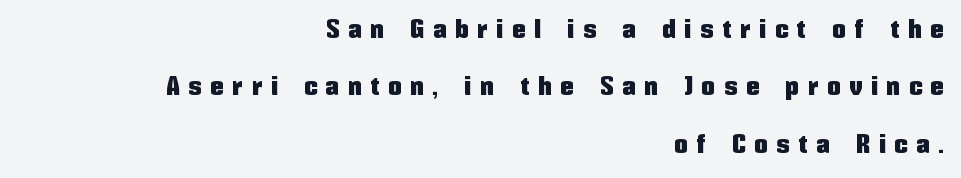
Compared with typical paragraphs, the rows here are farther apart. Italic: no, the glyphs are upright roman. Someone cranked the tracking dial way up on this one. Which margin do the lines hug? The right one — the left edge is uneven. Beneath every word, the page is bare.
